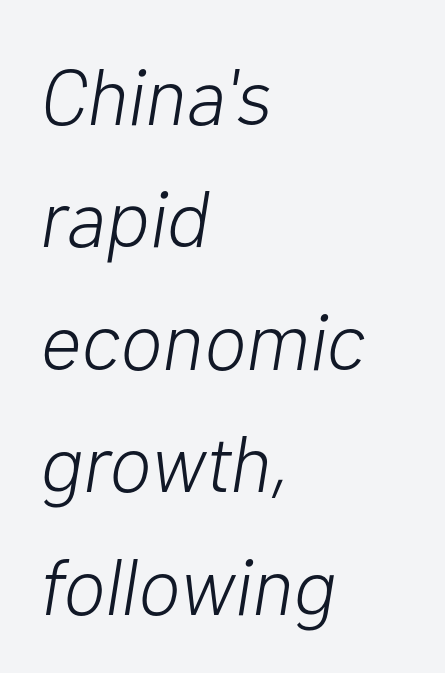
No heavy texture on the line: the type isn't bold. Characters are canted at an angle relative to the baseline's perpendicular. These lines are set flush left with a ragged right edge. Summary of vertical rhythm: regular, with standard interline spacing. The gap between lines stays unmarked.
